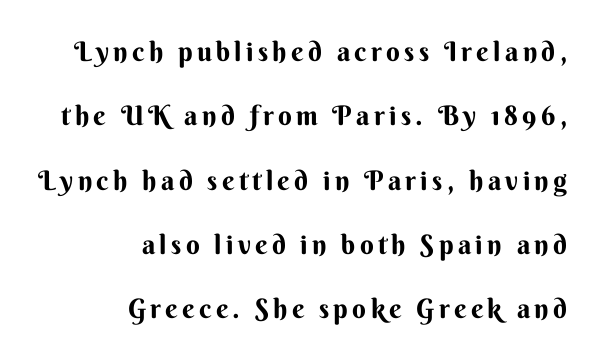
{"italic": "no", "bold": "yes", "underline": "no", "align": "right", "line_spacing": "loose", "line_spacing_ratio": 2.38, "glyph_px": 27}
